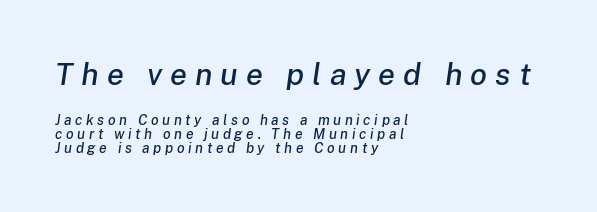
{"italic": "yes", "lean": "right", "slant_degrees": 8, "width": "normal", "stroke_contrast": "low", "x_height": "medium", "monospaced": "no", "underline": "no", "align": "left", "line_spacing": "tight", "line_spacing_ratio": 1.0, "letter_spacing": "wide", "letter_spacing_em": 0.26, "larger_block": "first", "size_ratio": 2.21, "glyph_px": 31}
